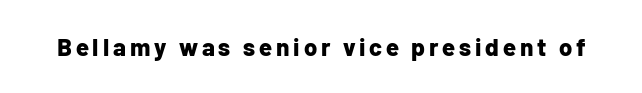
I'd describe the lettering as bold — thick and assertive. Quick note: underline off. It's the straight-up-and-down kind of type.
